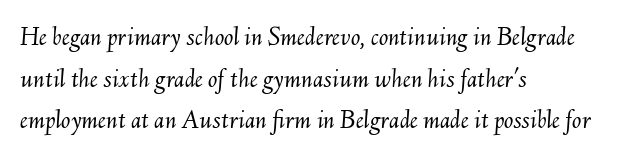
If you drew a line through each stem, it would be angled. The rendering uses natural spacing where letterforms have individual widths. A light-to-regular cut is what we see here. The ragged edge is on the right, which tells us the setting is flush left.
